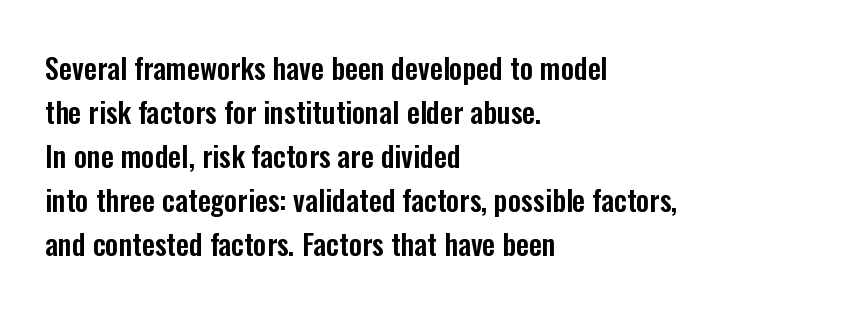
The image shows 29 px condensed sans-serif type, upright; set left-aligned, normal line spacing (1.52x), normal letter spacing, not underlined; low stroke contrast and a medium x-height.
